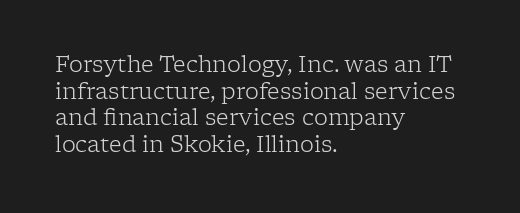
Q: Is the text bold? A: No.
Q: Is the text italic (slanted)? A: No, it is upright.
Q: Is the text underlined? A: No.
Q: How is the paragraph aligned? A: Left-aligned.
Q: Is the spacing between letters normal or unusually wide? A: Normal.
